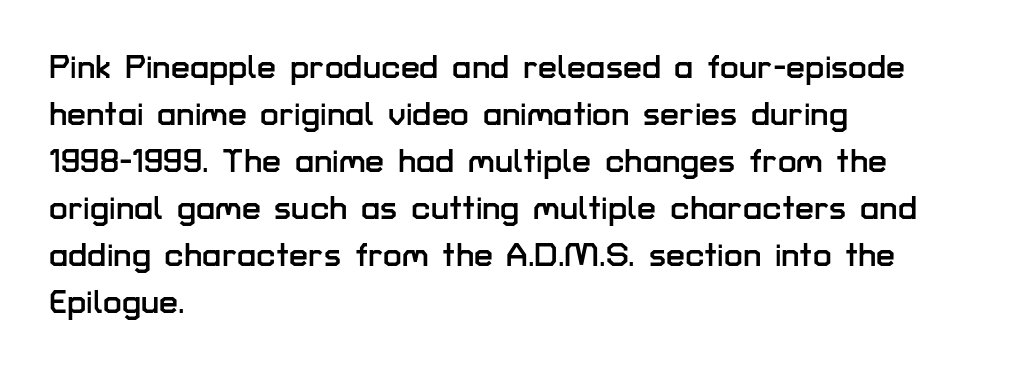
The image shows 34 px sans-serif type, upright; set left-aligned, normal line spacing (1.38x), normal letter spacing, not underlined; low stroke contrast and a medium x-height.
